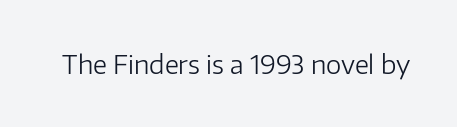
The image shows 26 px text type, upright; set normal letter spacing, not underlined.
